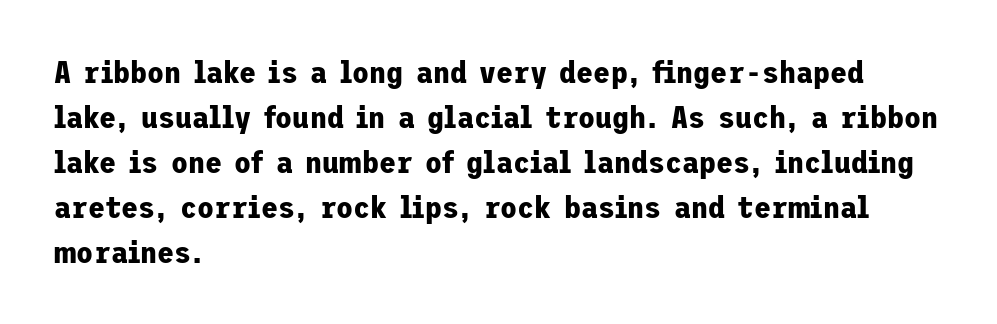
How heavy is the stroke? Heavy — this is a bold. There is no visible air inserted between adjacent glyphs. Teacher's note: observe the even left margin — that is flush-left alignment. Does the lettering tilt? It doesn't — this is upright.
